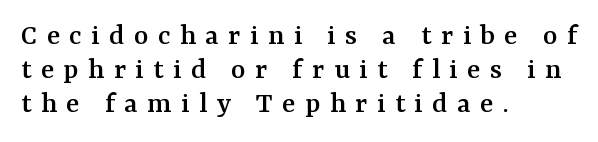
{"serif": "yes", "italic": "no", "width": "normal", "stroke_contrast": "medium", "x_height": "medium", "monospaced": "no", "underline": "no", "align": "left", "line_spacing": "tight", "line_spacing_ratio": 1.09, "letter_spacing": "wide", "letter_spacing_em": 0.3, "glyph_px": 31}
